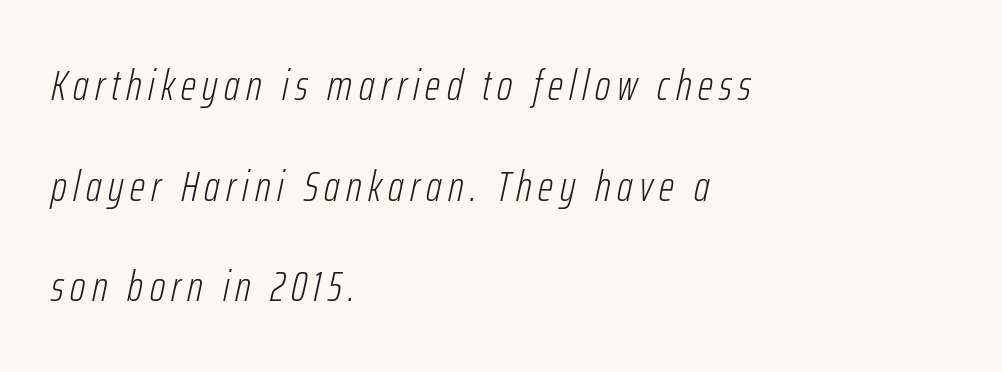
Character widths vary here, with narrow letters taking less room than wide ones. Line spacing here is loose. Clear beneath every line of the passage. The ragged edge is on the right, which tells us the setting is flush left. Weight class: somewhere from thin through regular. Style check: oblique.
